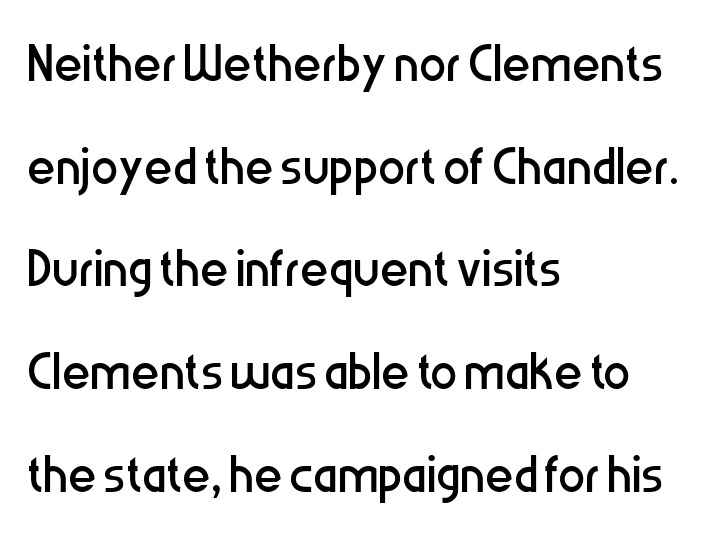
Q: Is the text bold? A: No.
Q: Is the text italic (slanted)? A: No, it is upright.
Q: Is the typeface a serif or a sans-serif typeface? A: Sans-serif.
Q: Is the text underlined? A: No.
Q: How is the paragraph aligned? A: Left-aligned.
Q: Is the spacing between letters normal or unusually wide? A: Normal.
Q: Is the spacing between lines tight, normal or loose? A: Normal.
Q: Width (condensed, normal, or wide)? A: Condensed.
Q: Stroke contrast? A: Low.
Q: x-height? A: Medium.
Q: Monospaced? A: No.
